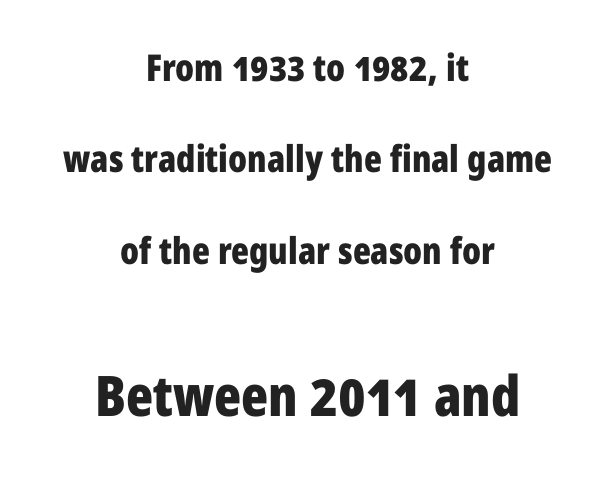
{"serif": "no", "italic": "no", "bold": "yes", "weight": "bold", "width": "condensed", "stroke_contrast": "low", "x_height": "medium", "monospaced": "no", "underline": "no", "align": "center", "line_spacing": "loose", "line_spacing_ratio": 2.47, "letter_spacing": "normal", "letter_spacing_em": 0.0, "larger_block": "second", "size_ratio": 1.51, "glyph_px": 56}
